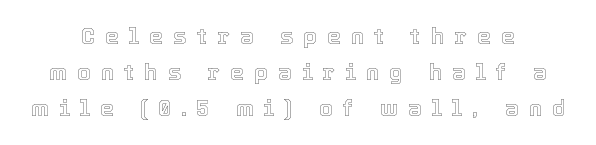
The image shows 22 px text type, upright; set normal line spacing (1.63x), unusually wide letter spacing (+0.46 em), not underlined.
